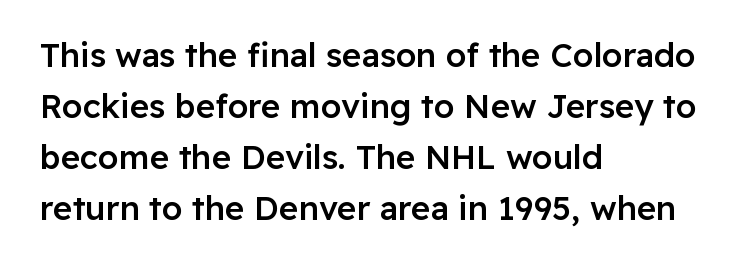
Think of a printed novel: that variable character pitch is what you see here. Spacing between characters is what you'd get straight out of the box. A classic flush-left, rag-right setting is used for this passage. Nothing sits at the stroke ends, so this counts as sans-serif. Just letters on the line, the space beneath them empty. Every letter is mildly thick-stroked: semibold rather than bold.
